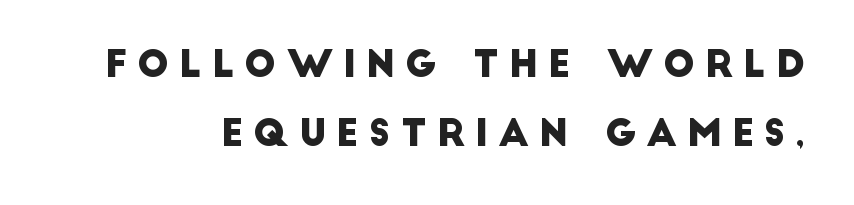
Unlike a traditional serif, this face leaves its strokes unadorned. The glyphs are unaccompanied by any horizontal stroke below them. These lines are rendered in a variable-pitch font. Caption: expanded tracking, letters set apart.
